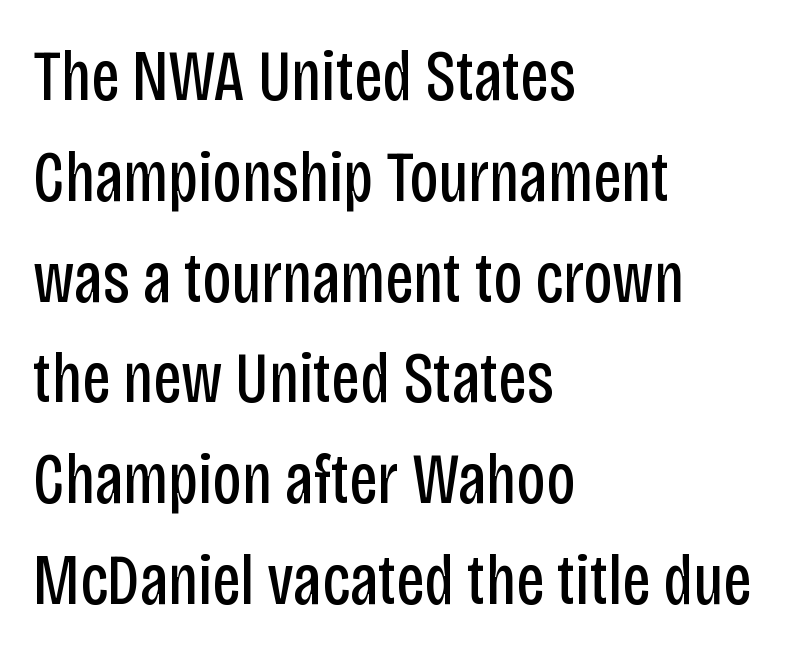
Q: Is the text bold? A: No.
Q: Is the text italic (slanted)? A: No, it is upright.
Q: Is the typeface a serif or a sans-serif typeface? A: Sans-serif.
Q: Is the text underlined? A: No.
Q: How is the paragraph aligned? A: Left-aligned.
Q: Is the spacing between letters normal or unusually wide? A: Normal.
Q: Is the spacing between lines tight, normal or loose? A: Normal.
Q: Width (condensed, normal, or wide)? A: Condensed.
Q: Stroke contrast? A: Low.
Q: x-height? A: Large.
Q: Monospaced? A: No.
